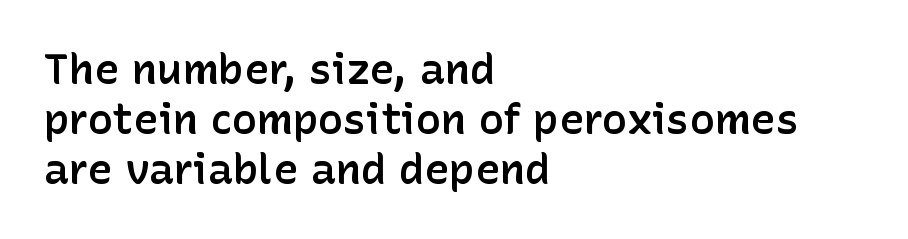
The letters advance in unequal steps, a hallmark of proportional type. Unmarked baselines from the first word to the last. The specimen reads as upright at a glance. Layout note: lines flush left.
